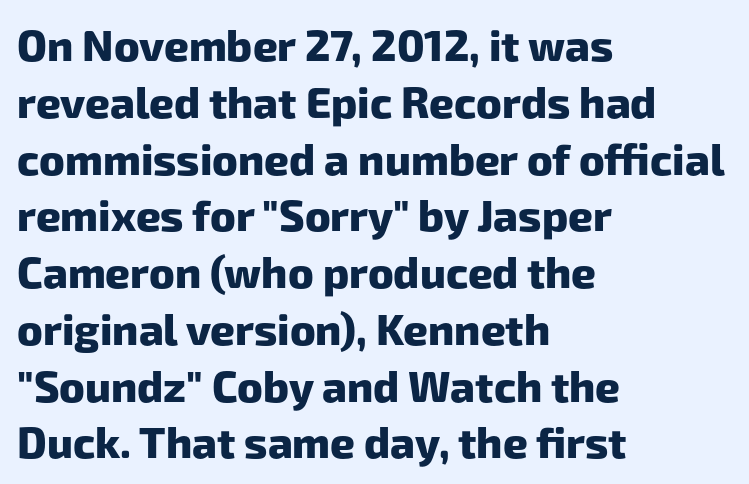
To sum up the face: it is a sans, with no serifs. This sample is left-justified, so line endings fall wherever the words run out. You could not count columns in this text — the font is proportionally spaced. Characters follow at the spacing the type designer built in. No word sits above an underline. Successive baselines arrive at the customary interval.
